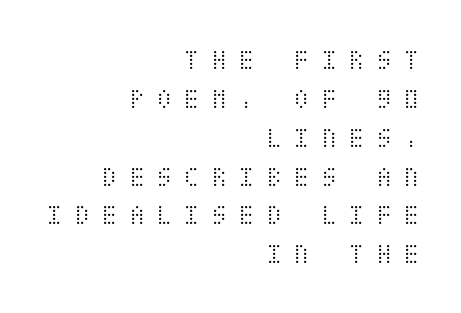
{"italic": "no", "bold": "no", "weight": "light", "width": "condensed", "stroke_contrast": "medium", "x_height": "large", "underline": "no", "align": "right", "line_spacing": "normal", "line_spacing_ratio": 1.34, "letter_spacing": "wide", "letter_spacing_em": 0.4, "glyph_px": 29}
